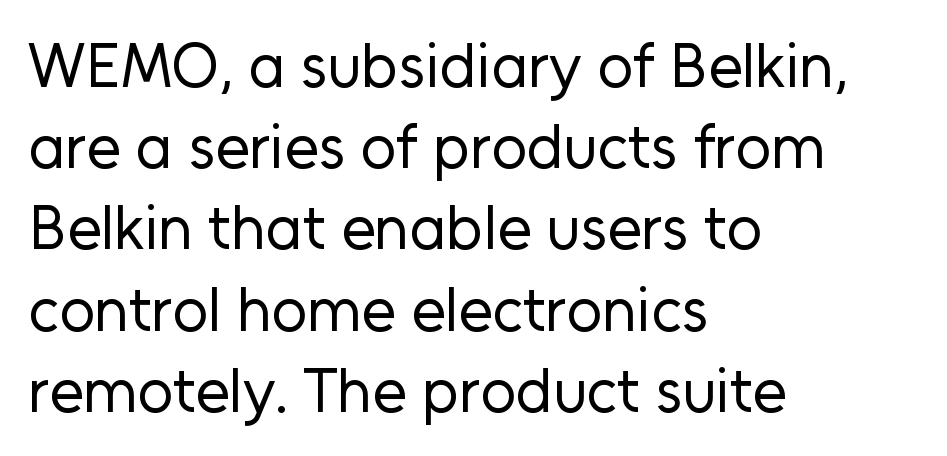
Q: Is the text bold? A: No.
Q: Is the text italic (slanted)? A: No, it is upright.
Q: Is the typeface a serif or a sans-serif typeface? A: Sans-serif.
Q: Is the text underlined? A: No.
Q: How is the paragraph aligned? A: Left-aligned.
Q: Is the spacing between letters normal or unusually wide? A: Normal.
Q: Is the spacing between lines tight, normal or loose? A: Normal.
Q: Width (condensed, normal, or wide)? A: Normal.
Q: Stroke contrast? A: Low.
Q: x-height? A: Medium.
Q: Monospaced? A: No.
